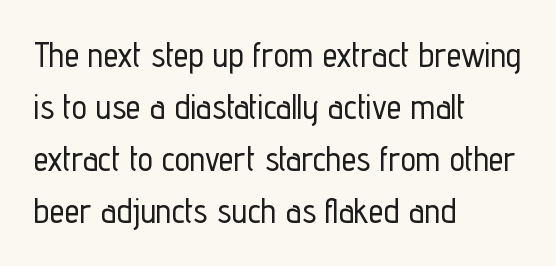
This is roman type, the default non-slanted kind. This sample has the flowing, uneven cadence of proportional lettering. The passage is arranged the way most books set body copy — flush left. Rows of type keep a routine distance in the vertical direction. In terms of letterform style, serifs are entirely absent.
